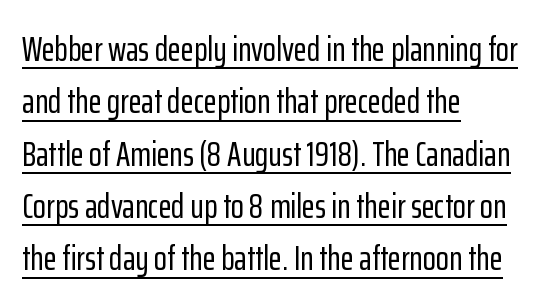
The lines in this sample share a left origin and differ only in where they stop. Quick note: not italic, upright. Interline gaps are of average width in this sample. Look at the tracking — it's just the regular setting, nothing added. The rendering uses natural spacing where letterforms have individual widths.
